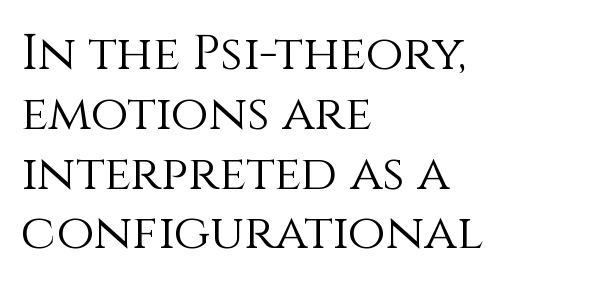
Q: Is the text bold? A: No.
Q: Is the text italic (slanted)? A: No, it is upright.
Q: Is the text underlined? A: No.
Q: How is the paragraph aligned? A: Left-aligned.
Q: Is the spacing between letters normal or unusually wide? A: Normal.
Q: Width (condensed, normal, or wide)? A: Normal.
Q: x-height? A: Large.
Q: Monospaced? A: No.
